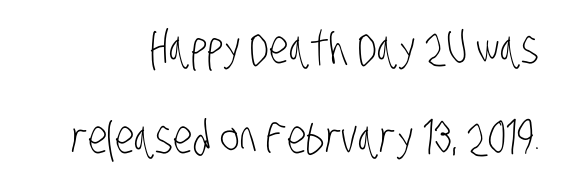
Q: Is the text bold? A: No.
Q: Is the typeface a serif or a sans-serif typeface? A: Sans-serif.
Q: Is the text underlined? A: No.
Q: Is the spacing between letters normal or unusually wide? A: Normal.
Q: Is the spacing between lines tight, normal or loose? A: Loose.
Q: Width (condensed, normal, or wide)? A: Condensed.
Q: Stroke contrast? A: Low.
Q: x-height? A: Large.
Q: Monospaced? A: No.
